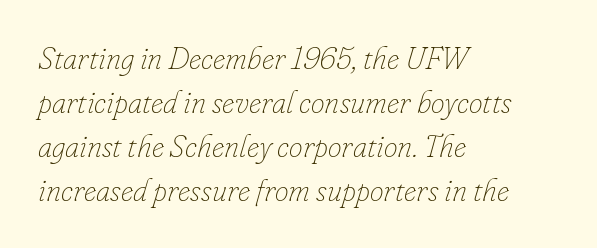
{"italic": "yes", "lean": "right", "slant_degrees": 16, "bold": "no", "weight": "thin", "width": "normal", "stroke_contrast": "low", "x_height": "small", "monospaced": "no", "underline": "no", "align": "left", "line_spacing": "normal", "line_spacing_ratio": 1.42, "letter_spacing": "normal", "letter_spacing_em": 0.0, "glyph_px": 31}
